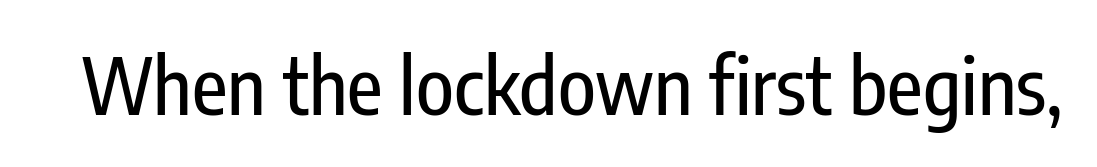
The image shows 78 px condensed sans-serif type, upright; set normal letter spacing, not underlined; low stroke contrast and a medium x-height.
